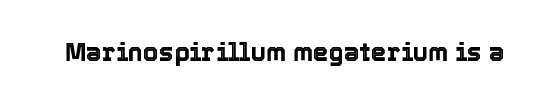
If you drew a line through each stem, it would be perfectly vertical. Characters follow at the spacing the type designer built in. The words here are not underlined.
